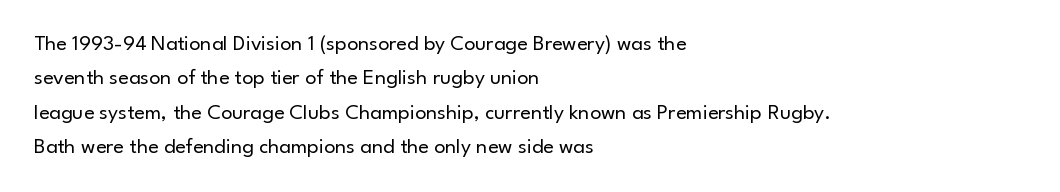
Q: Is the text bold? A: No.
Q: Is the text italic (slanted)? A: No, it is upright.
Q: Is the text underlined? A: No.
Q: How is the paragraph aligned? A: Left-aligned.
Q: Is the spacing between letters normal or unusually wide? A: Normal.
Q: Is the spacing between lines tight, normal or loose? A: Normal.
